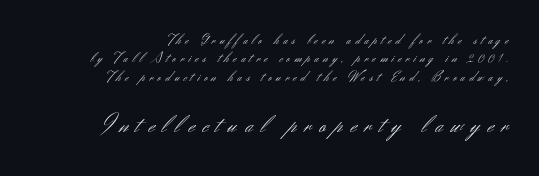
Q: Is the text bold? A: No.
Q: Is the text italic (slanted)? A: Yes.
Q: Is the text underlined? A: No.
Q: How is the paragraph aligned? A: Right-aligned.
Q: Is the spacing between letters normal or unusually wide? A: Unusually wide.
Q: Is the spacing between lines tight, normal or loose? A: Normal.
Q: Which block of text is set in a larger size, the first (top) or the second (bottom)? A: The second (bottom) one.
